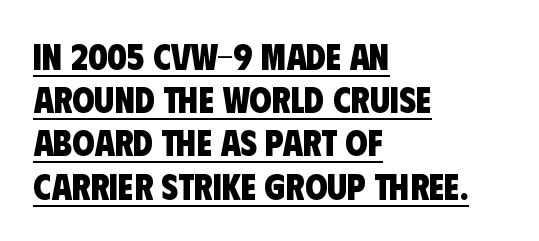
The image shows 36 px heavy, condensed sans-serif type; set left-aligned, line spacing 1.2x, normal letter spacing, underlined; low stroke contrast and a large x-height.
